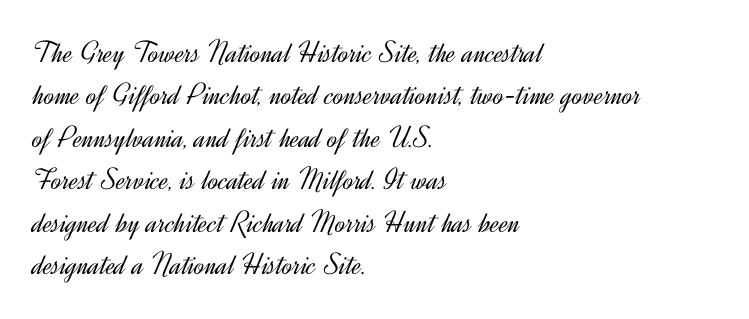
{"serif": "no", "bold": "no", "weight": "light", "width": "normal", "x_height": "small", "monospaced": "no", "underline": "no", "align": "left", "line_spacing": "normal", "line_spacing_ratio": 1.37, "letter_spacing": "normal", "letter_spacing_em": 0.0, "glyph_px": 31}
